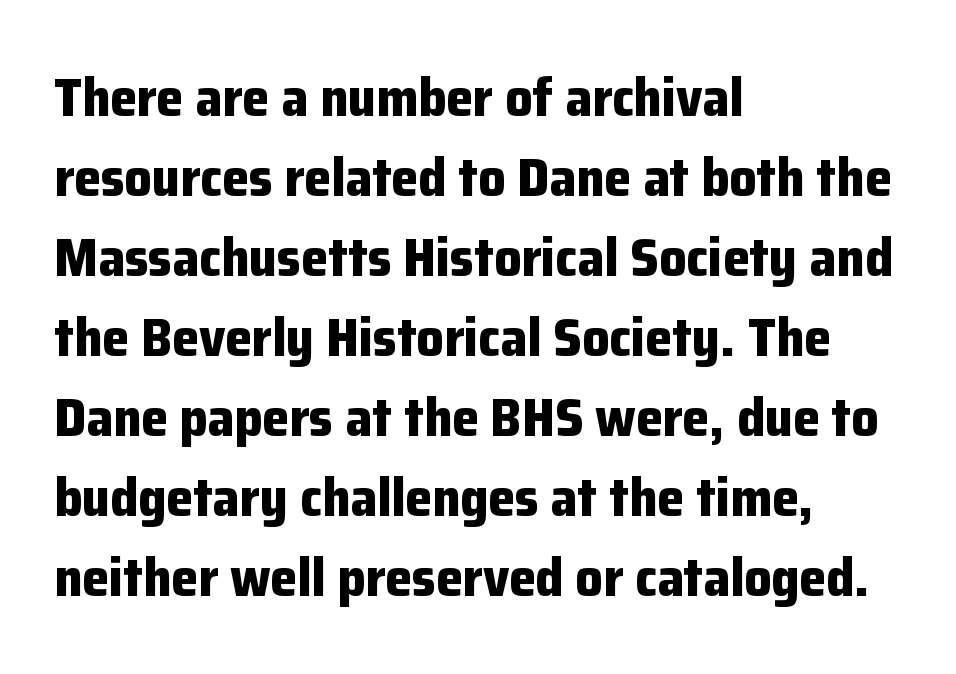
{"serif": "no", "italic": "no", "bold": "yes", "weight": "bold", "width": "normal", "stroke_contrast": "low", "x_height": "medium", "monospaced": "no", "underline": "no", "align": "left", "line_spacing": "normal", "line_spacing_ratio": 1.48, "letter_spacing": "normal", "letter_spacing_em": 0.0, "glyph_px": 54}
